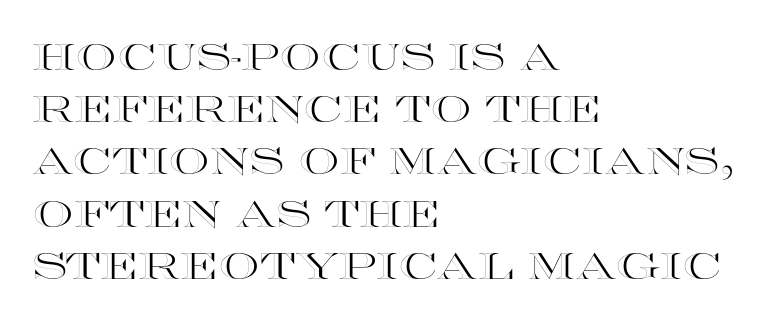
The image shows 36 px wide type, upright; set left-aligned, normal line spacing (1.45x), normal letter spacing, not underlined; a large x-height.
